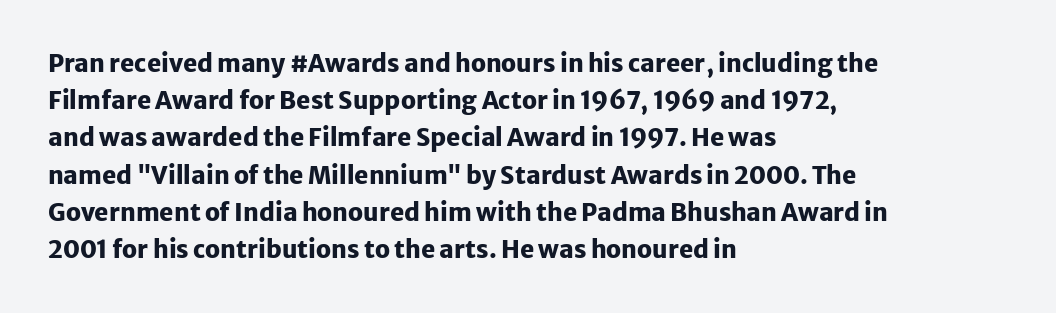
Q: Is the text bold? A: Yes.
Q: Is the text italic (slanted)? A: No, it is upright.
Q: Is the text underlined? A: No.
Q: How is the paragraph aligned? A: Left-aligned.
Q: Is the spacing between letters normal or unusually wide? A: Normal.
Q: Is the spacing between lines tight, normal or loose? A: Normal.
